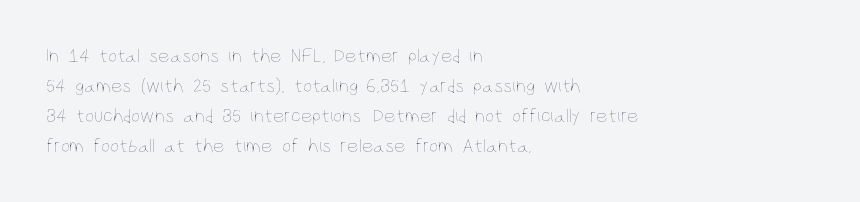
Q: Is the text bold? A: No.
Q: Is the text italic (slanted)? A: No, it is upright.
Q: Is the text underlined? A: No.
Q: How is the paragraph aligned? A: Left-aligned.
Q: Is the spacing between letters normal or unusually wide? A: Normal.
Q: Is the spacing between lines tight, normal or loose? A: Normal.
